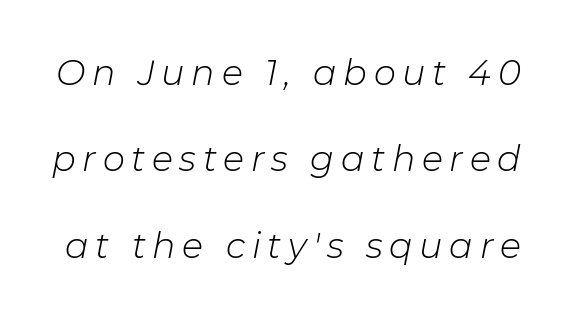
The image shows 35 px light type, italic (leaning right); set loose line spacing (2.47x), not underlined; low stroke contrast and a medium x-height.
